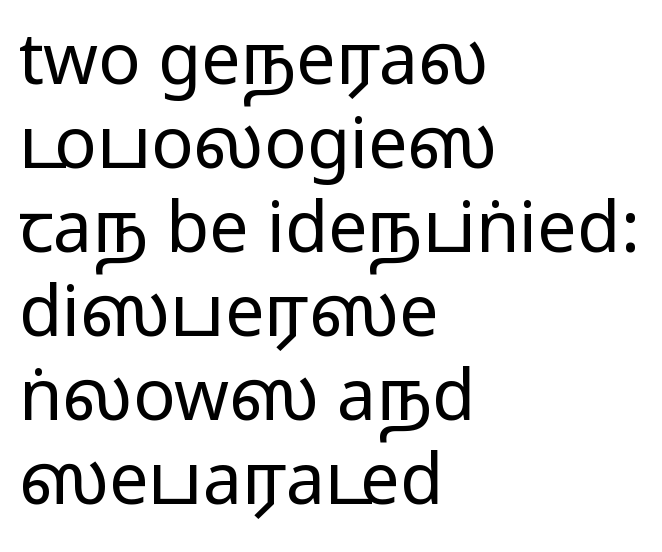
Q: Is the text bold? A: No.
Q: Is the text italic (slanted)? A: No, it is upright.
Q: Is the typeface a serif or a sans-serif typeface? A: Sans-serif.
Q: Is the text underlined? A: No.
Q: How is the paragraph aligned? A: Left-aligned.
Q: Is the spacing between letters normal or unusually wide? A: Normal.
Q: Width (condensed, normal, or wide)? A: Wide.
Q: Stroke contrast? A: Low.
Q: x-height? A: Medium.
Q: Monospaced? A: No.
